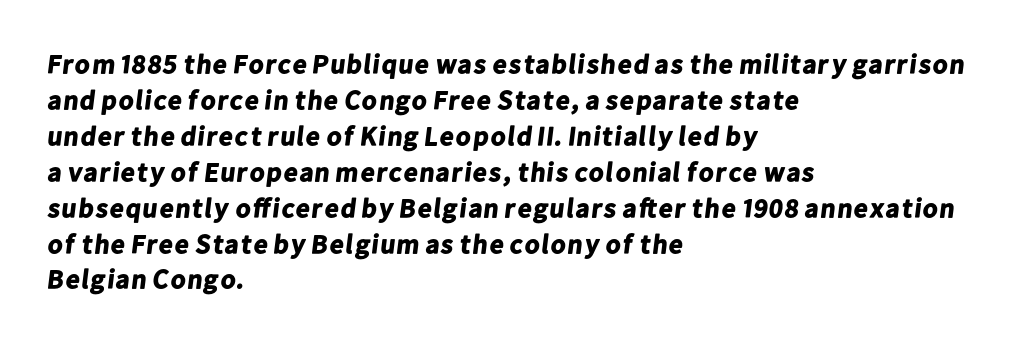
The image shows 27 px bold type; set left-aligned, normal line spacing (1.33x), normal letter spacing, not underlined.
